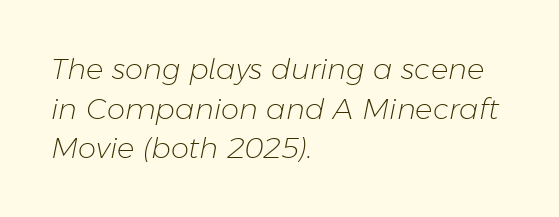
Q: Is the text bold? A: No.
Q: Is the text italic (slanted)? A: Yes, it leans right by about 11 degrees.
Q: Is the text underlined? A: No.
Q: How is the paragraph aligned? A: Left-aligned.
Q: Is the spacing between letters normal or unusually wide? A: Normal.
Q: Is the spacing between lines tight, normal or loose? A: Normal.
Q: Width (condensed, normal, or wide)? A: Normal.
Q: Stroke contrast? A: Low.
Q: x-height? A: Medium.
Q: Monospaced? A: No.
